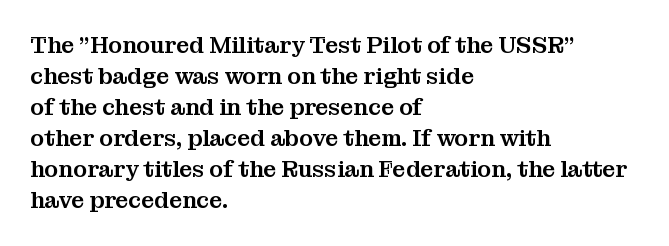
The image shows 23 px text type, upright; set left-aligned, normal line spacing (1.35x), normal letter spacing, not underlined.
